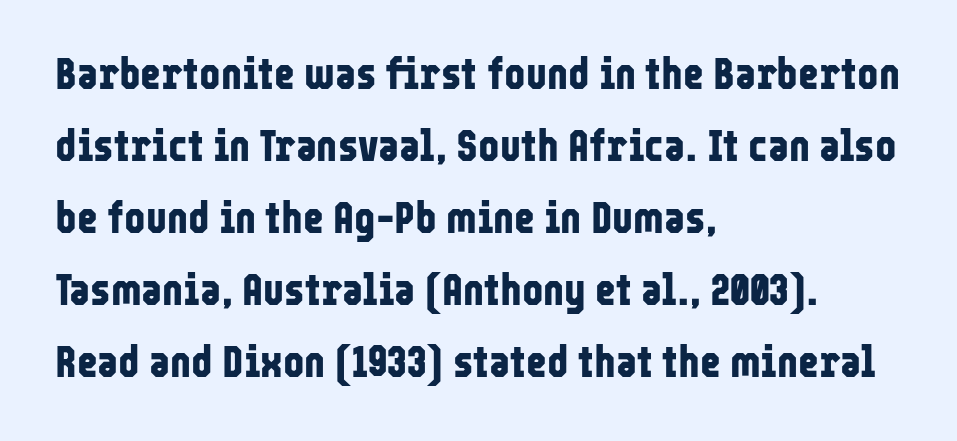
Ascenders rise straight up at ninety degrees. These lines are composed in type without serifs. Its strokes are broad and dark, the hallmark of bold type. Descenders hang freely into open space. Note the varied advance widths — an 'i' is clearly narrower than an 'm'. The setting favours the left margin, as ordinary paragraphs usually do.
